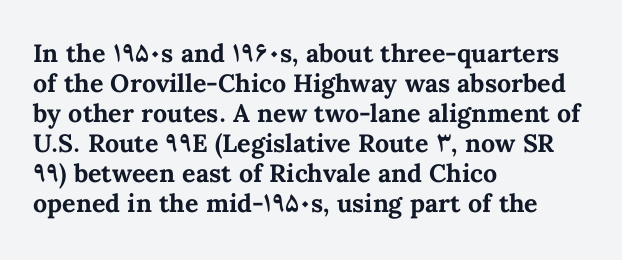
Q: Is the text bold? A: Yes.
Q: Is the text italic (slanted)? A: No, it is upright.
Q: Is the text underlined? A: No.
Q: How is the paragraph aligned? A: Left-aligned.
Q: Is the spacing between letters normal or unusually wide? A: Normal.
